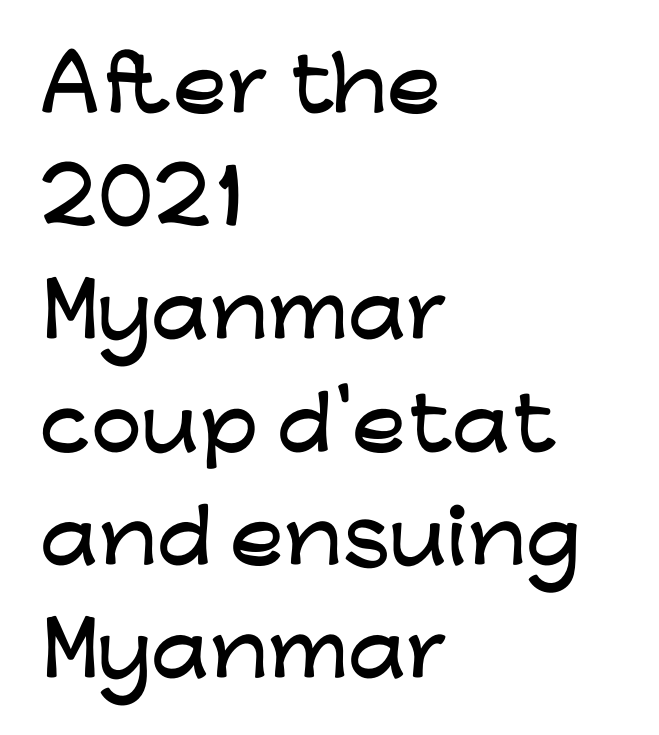
This is sans-serif lettering, the kind often seen on screens and signage. Each row of text sits above clean, open space. The typography opts for an upright posture over an oblique one. Is the block centered? No — it sits flush against the left margin. What stands out about the letter spacing? Nothing — it is the standard amount. Whoever set this chose a conventional vertical rhythm.
